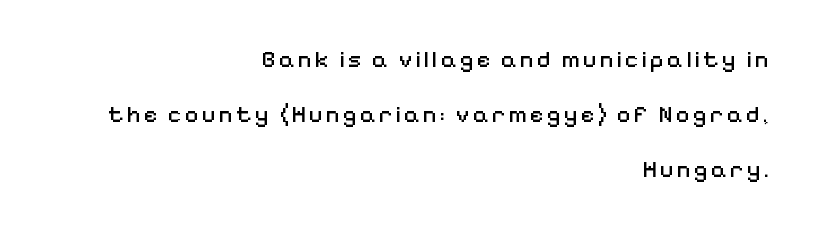
{"italic": "no", "bold": "no", "underline": "no", "align": "right", "line_spacing": "loose", "line_spacing_ratio": 2.3, "glyph_px": 24}
